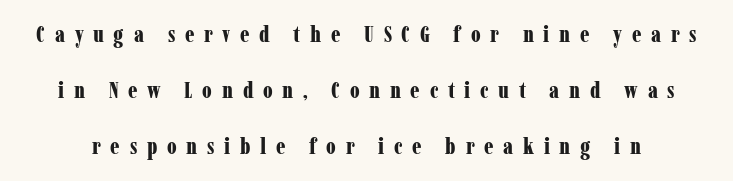
Compared with typical body copy, the letter spacing here is much looser. Reading down the column, the eye jumps a long way to each next line. This is the regular roman posture of the typeface. The characters look thick and weighty, a clear bold.
